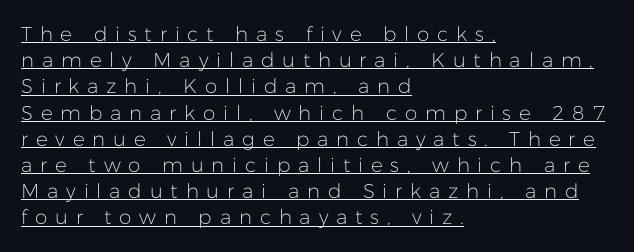
Beneath each row of characters lies a ruled line. Successive baselines arrive at the customary interval. It's the straight-up-and-down kind of type. The paragraph shown leans on its left margin. Stem width sits at or under what a default text font uses.
